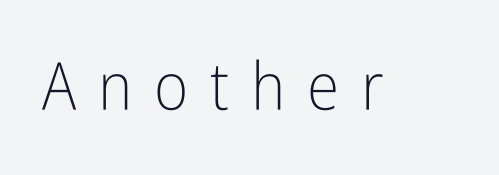
Q: Is the text bold? A: No.
Q: Is the text italic (slanted)? A: No, it is upright.
Q: Is the typeface a serif or a sans-serif typeface? A: Sans-serif.
Q: Is the text underlined? A: No.
Q: Is the spacing between letters normal or unusually wide? A: Unusually wide.
Q: Width (condensed, normal, or wide)? A: Condensed.
Q: Stroke contrast? A: Low.
Q: x-height? A: Medium.
Q: Monospaced? A: No.
